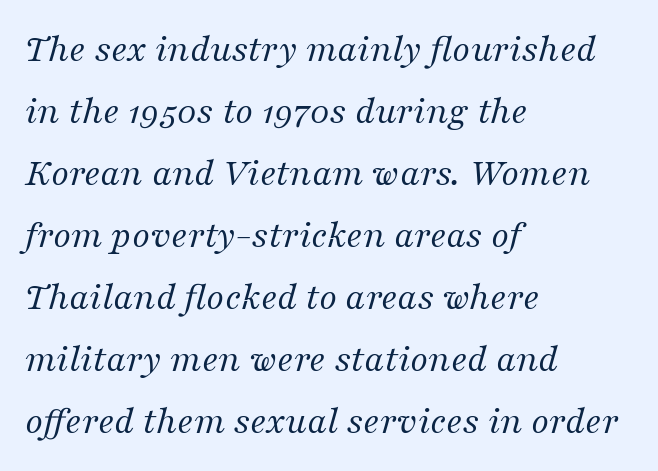
You could not count columns in this text — the font is proportionally spaced. The passage shown is typeset with a serif family. You can tell it's italic because the verticals aren't actually vertical. How would I describe the line gaps? Plain and ordinary. Standard letterfit; no display-style spreading of the glyphs.
